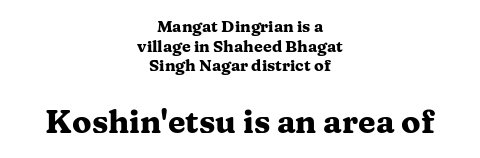
Q: Is the text bold? A: Yes.
Q: Is the text italic (slanted)? A: No, it is upright.
Q: Is the typeface a serif or a sans-serif typeface? A: Serif.
Q: Is the text underlined? A: No.
Q: How is the paragraph aligned? A: Centered.
Q: Is the spacing between letters normal or unusually wide? A: Normal.
Q: Which block of text is set in a larger size, the first (top) or the second (bottom)? A: The second (bottom) one.
Q: Width (condensed, normal, or wide)? A: Wide.
Q: Stroke contrast? A: Medium.
Q: x-height? A: Medium.
Q: Monospaced? A: No.
